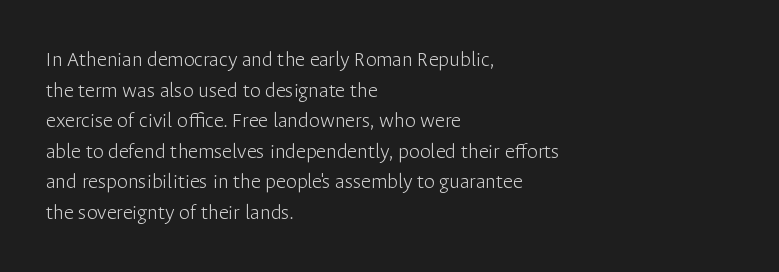
{"italic": "no", "bold": "no", "underline": "no", "align": "left", "line_spacing": "normal", "line_spacing_ratio": 1.39, "letter_spacing": "normal", "letter_spacing_em": 0.0, "glyph_px": 22}
